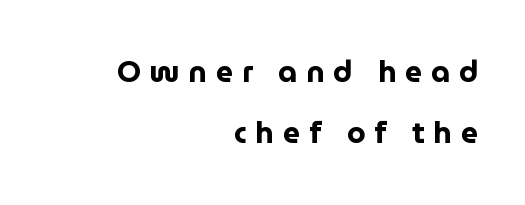
These lines are set flush right with a ragged left edge. The foot of each line stays bare and open. The letters are spread apart with noticeably loose tracking. The designer went with a sans here, leaving each stem footless. Reading down the column, the eye jumps a long way to each next line.
